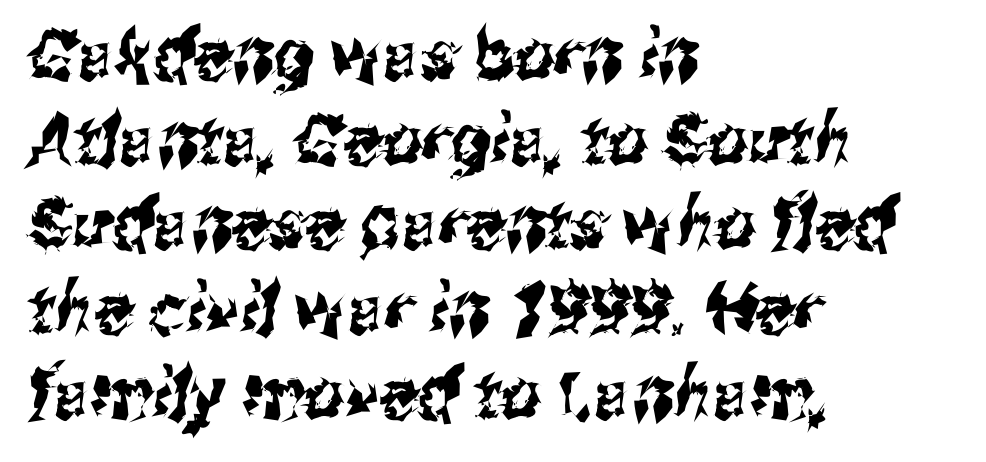
The image shows 70 px condensed sans-serif type; set left-aligned, line spacing 1.21x, normal letter spacing, not underlined; medium stroke contrast and a medium x-height.
